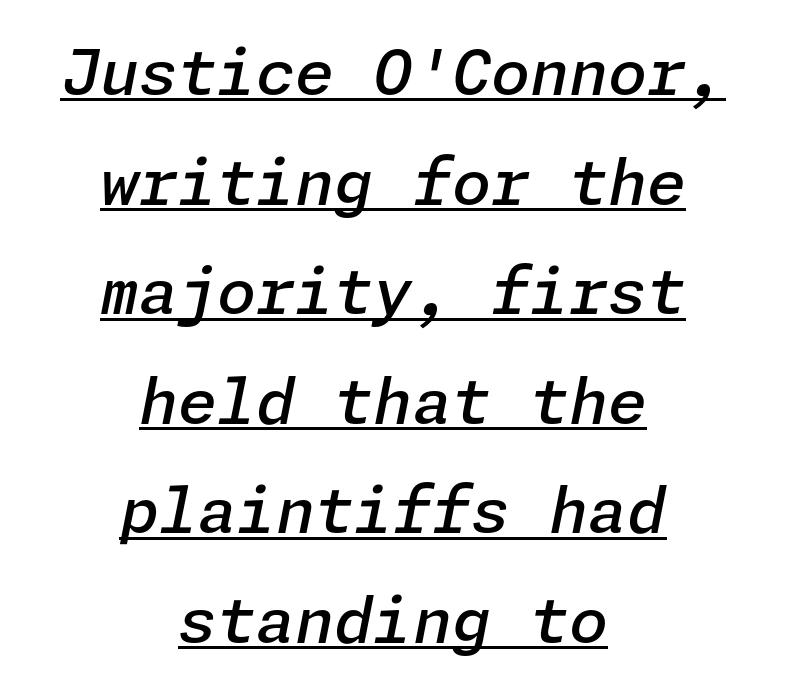
The image shows 63 px semibold type, italic (leaning right); set centered, line spacing 1.74x, normal letter spacing, underlined; low stroke contrast and a medium x-height.
